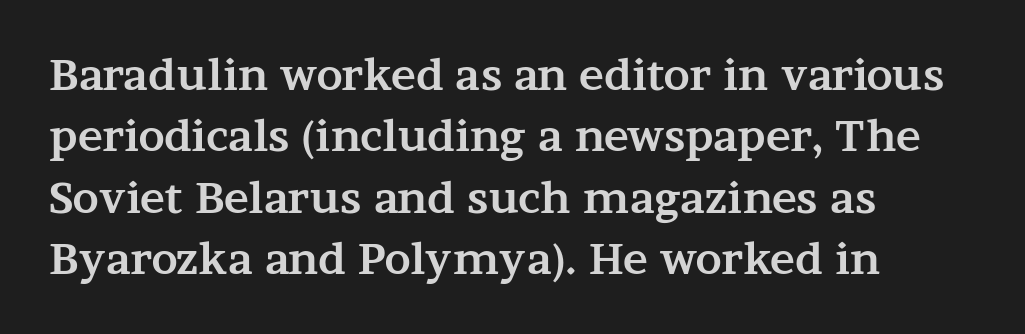
Strokes here are thick enough to call this a true bold. What stands out about the letter spacing? Nothing — it is the standard amount. Looks like regular typesetting: each glyph gets only the width it needs. Caption: multi-line text, flush left, ragged right. Font category for this specimen: serif.
